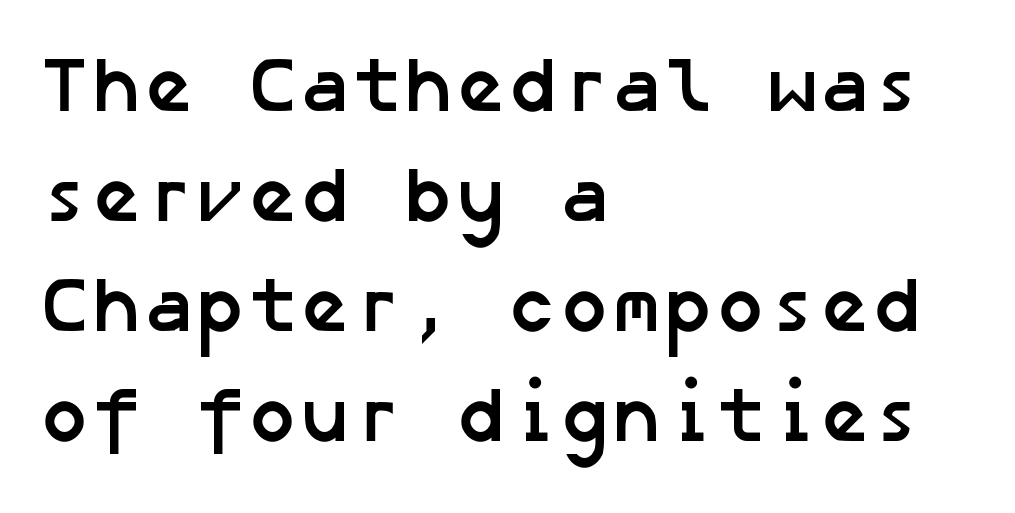
Q: Is the text bold? A: Yes.
Q: Is the typeface a serif or a sans-serif typeface? A: Sans-serif.
Q: Is the text underlined? A: No.
Q: How is the paragraph aligned? A: Left-aligned.
Q: Is the spacing between letters normal or unusually wide? A: Normal.
Q: Is the spacing between lines tight, normal or loose? A: Normal.
Q: Width (condensed, normal, or wide)? A: Normal.
Q: Stroke contrast? A: Low.
Q: x-height? A: Medium.
